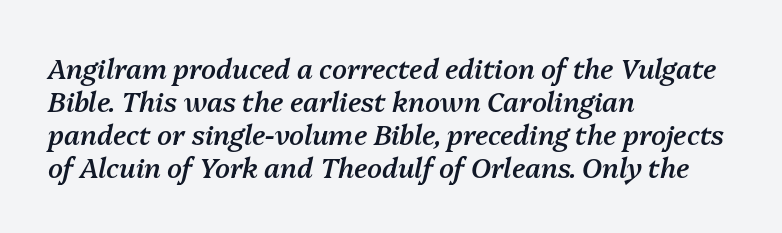
The image shows 27 px text type, italic (leaning right); set left-aligned, line spacing 1.22x, normal letter spacing, not underlined.
